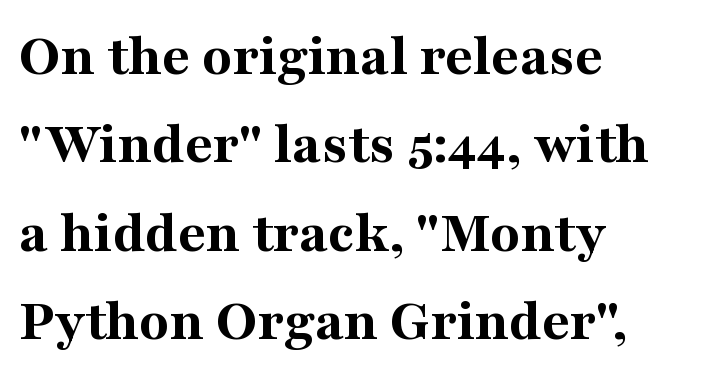
{"serif": "yes", "italic": "no", "bold": "yes", "weight": "bold", "width": "normal", "stroke_contrast": "medium", "x_height": "medium", "monospaced": "no", "underline": "no", "align": "left", "line_spacing": "normal", "line_spacing_ratio": 1.45, "letter_spacing": "normal", "letter_spacing_em": 0.0, "glyph_px": 61}
